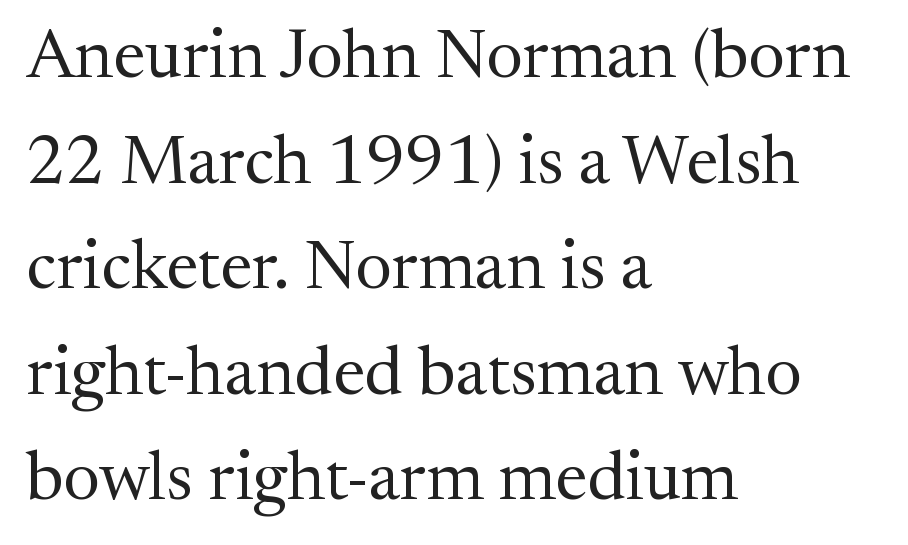
The letters advance in unequal steps, a hallmark of proportional type. The glyphs are unaccompanied by any horizontal stroke below them. What kind of face is this? One with serifs. Is there any slant? The stems are plumb.
